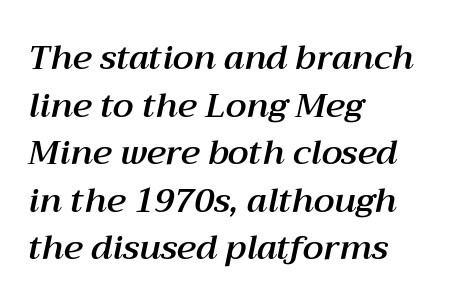
The designer left line spacing at the default. Layout note: lines flush left. A typesetter would call this zero additional tracking. Proportional: the letters do not fall into vertical columns.
